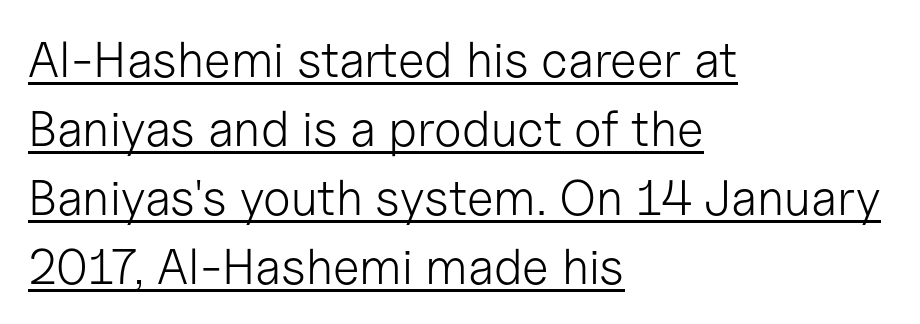
These glyphs show unthickened strokes, regular width or finer. Letter spacing: default. The lettering is marked with a stroke running underneath it. Short and long lines alike share a common starting point at left. This sample uses a sans-serif face.
